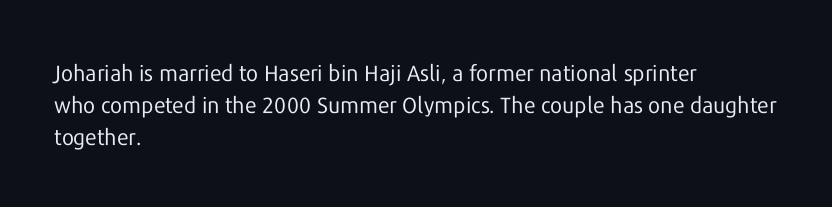
Q: Is the text bold? A: No.
Q: Is the text italic (slanted)? A: No, it is upright.
Q: Is the text underlined? A: No.
Q: How is the paragraph aligned? A: Left-aligned.
Q: Is the spacing between letters normal or unusually wide? A: Normal.
Q: Is the spacing between lines tight, normal or loose? A: Normal.
